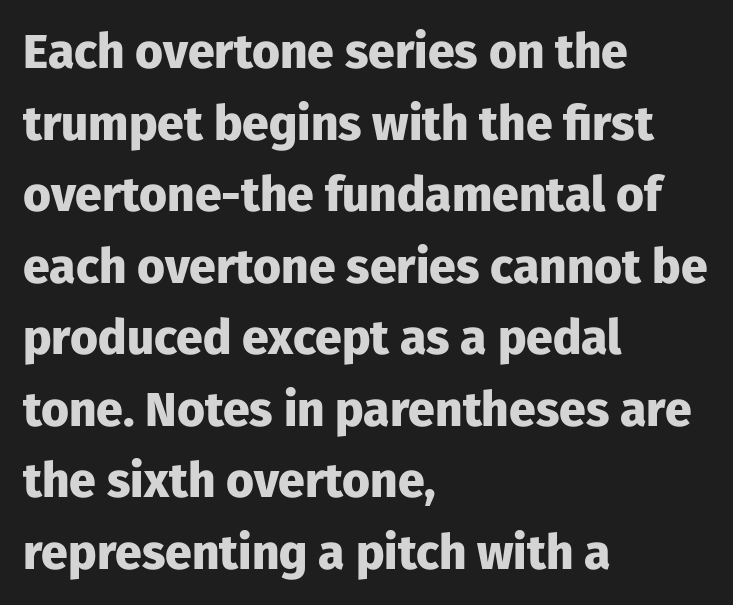
The image shows 48 px heavy sans-serif type, upright; set left-aligned, normal line spacing (1.49x), normal letter spacing, not underlined; low stroke contrast and a medium x-height.
